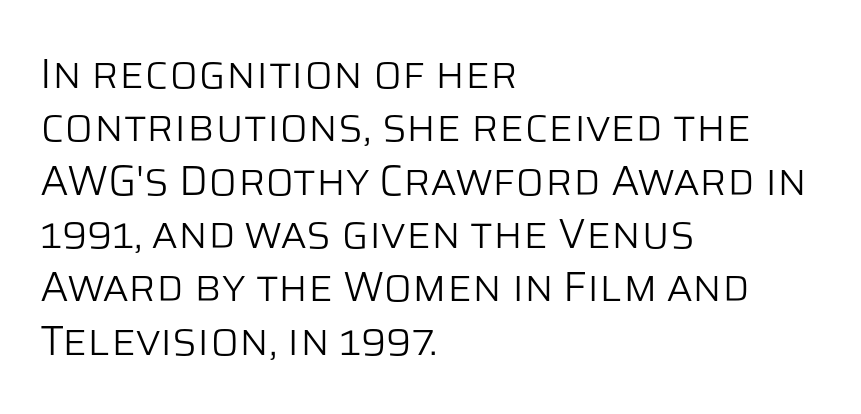
Typeset ragged right — the left edge is the straight one. The passage shown is typeset with a sans-serif family. In terms of leading, this rendering sits right in the middle. The letterforms sit shoulder to shoulder at normal distance. The rendering uses natural spacing where letterforms have individual widths.
